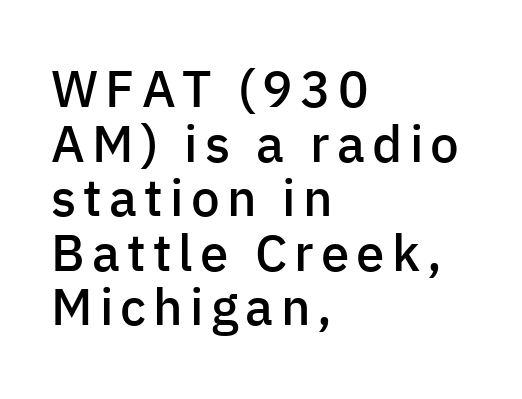
{"serif": "no", "italic": "no", "bold": "semi", "weight": "semibold", "width": "normal", "stroke_contrast": "low", "x_height": "medium", "monospaced": "no", "underline": "no", "align": "left", "line_spacing": "tight", "line_spacing_ratio": 1.07, "glyph_px": 51}
